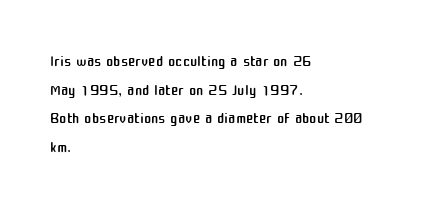
Q: Is the text bold? A: No.
Q: Is the text italic (slanted)? A: No, it is upright.
Q: Is the text underlined? A: No.
Q: How is the paragraph aligned? A: Left-aligned.
Q: Is the spacing between letters normal or unusually wide? A: Normal.
Q: Is the spacing between lines tight, normal or loose? A: Normal.
